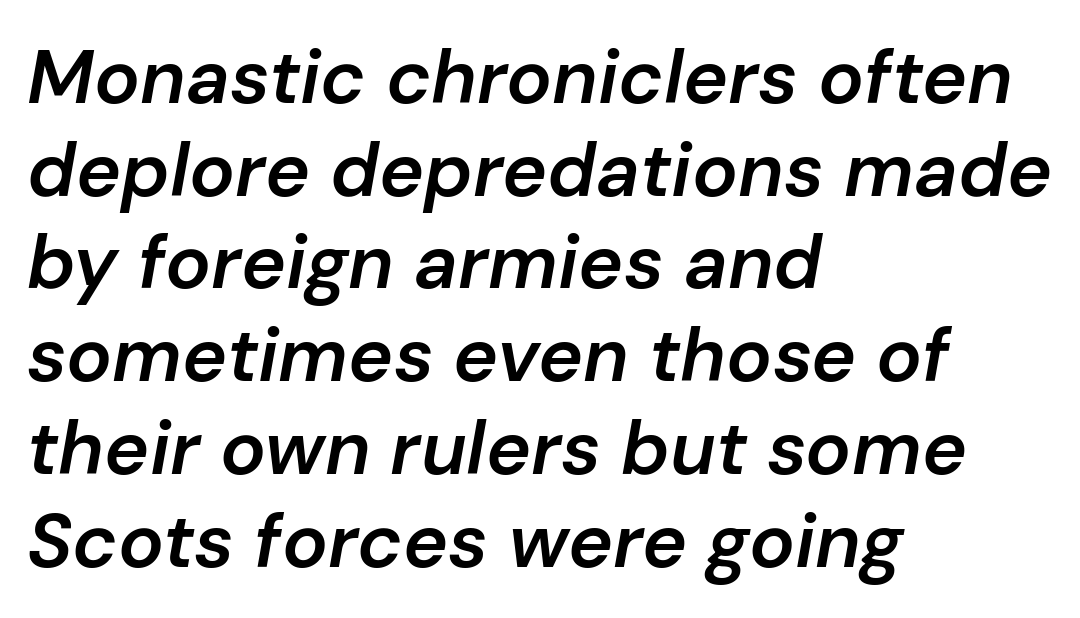
{"italic": "yes", "lean": "right", "slant_degrees": 10, "bold": "semi", "weight": "semibold", "width": "normal", "stroke_contrast": "low", "x_height": "medium", "monospaced": "no", "underline": "no", "align": "left", "line_spacing_ratio": 1.22, "letter_spacing": "normal", "letter_spacing_em": 0.0, "glyph_px": 76}
